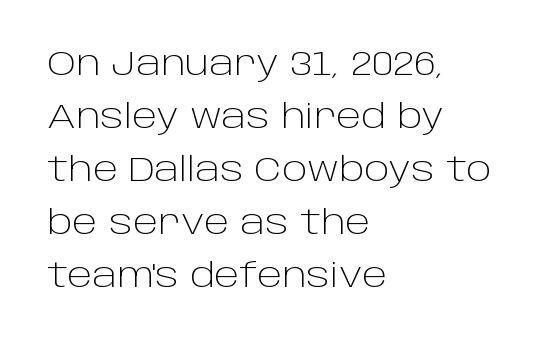
Q: Is the text bold? A: No.
Q: Is the text italic (slanted)? A: No, it is upright.
Q: Is the typeface a serif or a sans-serif typeface? A: Sans-serif.
Q: Is the text underlined? A: No.
Q: How is the paragraph aligned? A: Left-aligned.
Q: Is the spacing between letters normal or unusually wide? A: Normal.
Q: Is the spacing between lines tight, normal or loose? A: Normal.
Q: Width (condensed, normal, or wide)? A: Normal.
Q: Stroke contrast? A: Low.
Q: x-height? A: Large.
Q: Monospaced? A: No.
